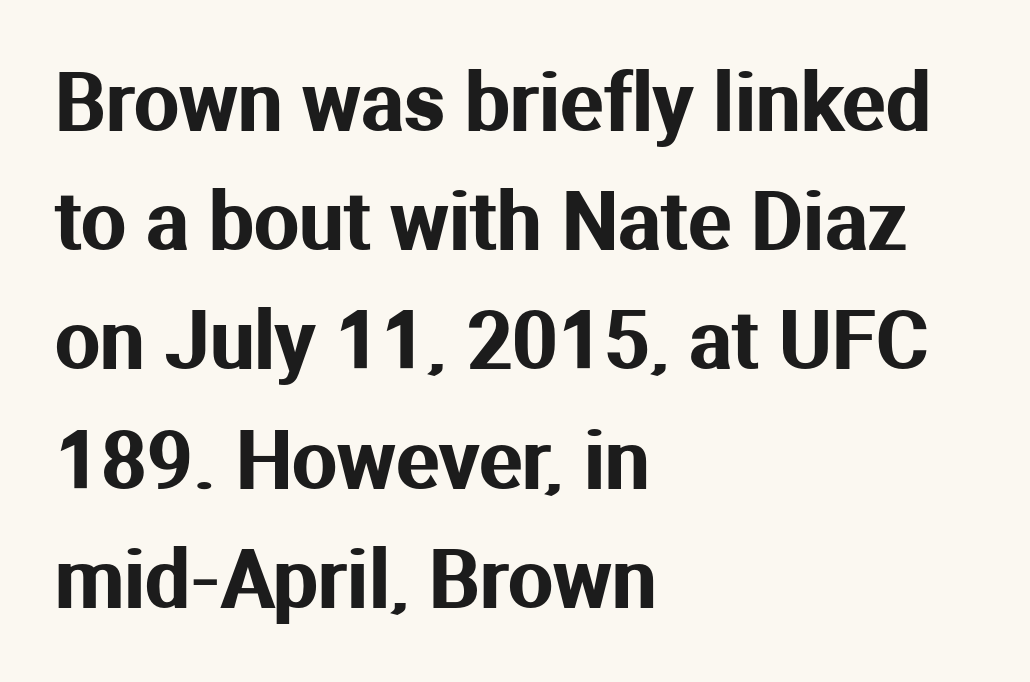
The letters sit at their default tracking, neither squeezed nor spread. The rendering uses natural spacing where letterforms have individual widths. The passage shown is typeset with a sans-serif family. No word sits above an underline. The font's upright variant was chosen for this text. The rendering uses a moderate line-height, typical for paragraphs.
